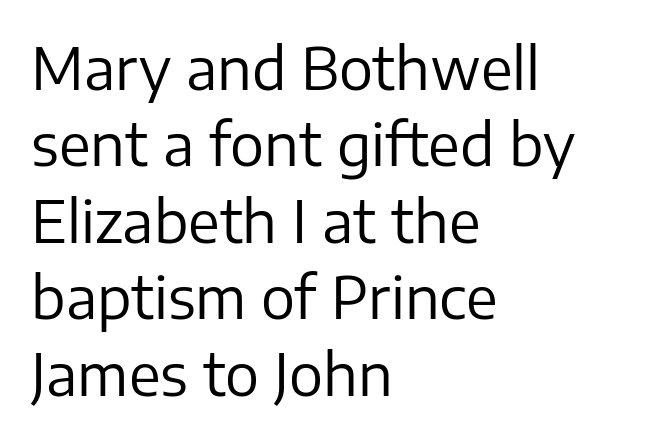
The image shows 57 px regular-weight sans-serif type, upright; set left-aligned, normal line spacing (1.34x), normal letter spacing, not underlined; low stroke contrast and a medium x-height.
